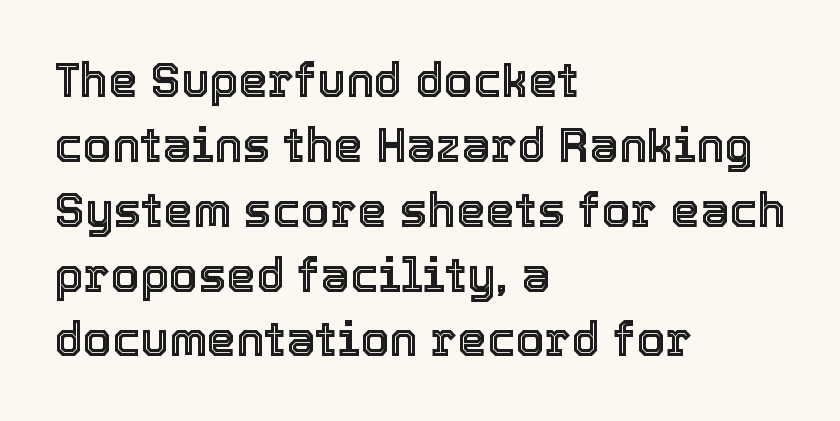
Q: Is the text italic (slanted)? A: No, it is upright.
Q: Is the text underlined? A: No.
Q: How is the paragraph aligned? A: Left-aligned.
Q: Is the spacing between letters normal or unusually wide? A: Normal.
Q: Is the spacing between lines tight, normal or loose? A: Normal.
Q: Width (condensed, normal, or wide)? A: Normal.
Q: x-height? A: Medium.
Q: Monospaced? A: No.
